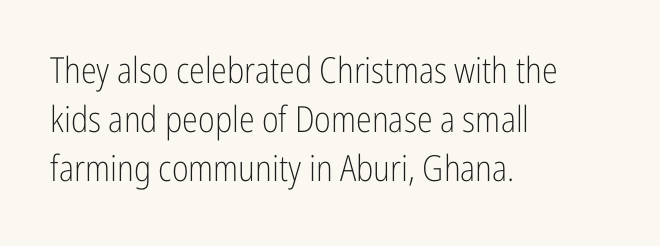
The image shows 36 px light, condensed sans-serif type, upright; set left-aligned, normal line spacing (1.36x), normal letter spacing, not underlined; low stroke contrast and a medium x-height.
